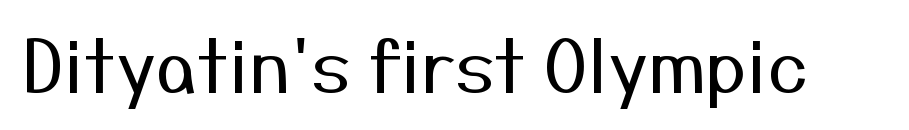
This rendering leaves character spacing at its baseline value. This reads as an unemphasized weight, regular at the heaviest. The lettering holds an erect, upright posture throughout. Proportional: the letters do not fall into vertical columns.
